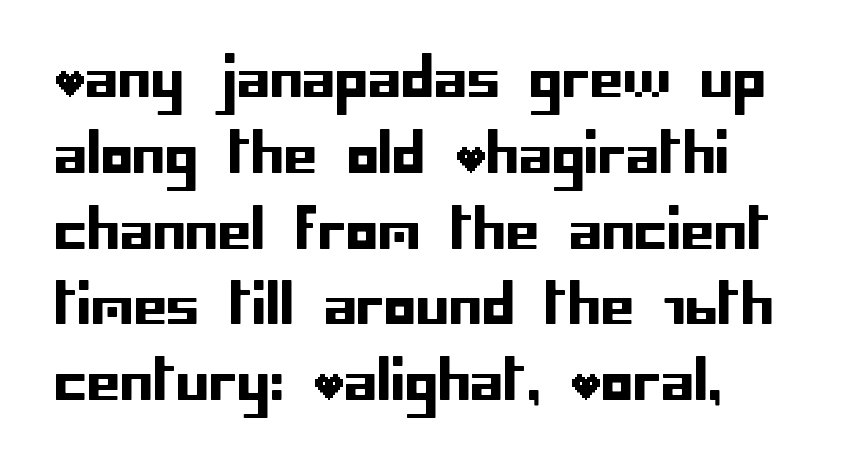
{"serif": "no", "italic": "no", "width": "normal", "stroke_contrast": "low", "x_height": "large", "underline": "no", "align": "left", "line_spacing": "normal", "line_spacing_ratio": 1.43, "letter_spacing": "normal", "letter_spacing_em": 0.0, "glyph_px": 53}
